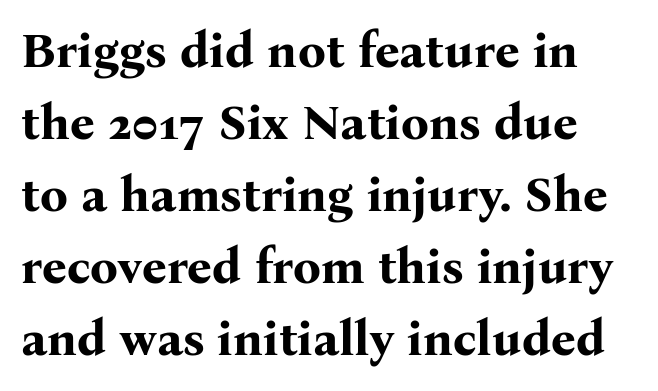
Regarding leading, the lines here are spaced in the standard way. A dark, heavy texture on the line: the type is bold. The glyphs are unaccompanied by any horizontal stroke below them. The rendering shows small feet on the letterforms — a serif design.
